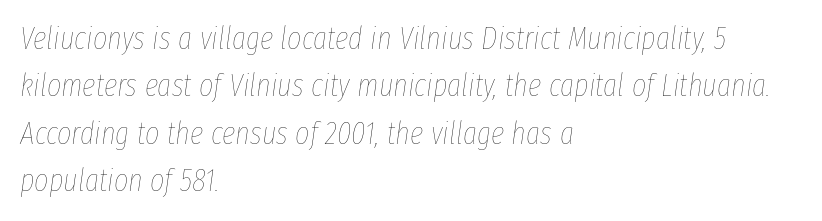
Q: Is the text bold? A: No.
Q: Is the text italic (slanted)? A: Yes, it leans right by about 8 degrees.
Q: Is the text underlined? A: No.
Q: How is the paragraph aligned? A: Left-aligned.
Q: Is the spacing between letters normal or unusually wide? A: Normal.
Q: Is the spacing between lines tight, normal or loose? A: Normal.
Q: Width (condensed, normal, or wide)? A: Condensed.
Q: Stroke contrast? A: Low.
Q: x-height? A: Medium.
Q: Monospaced? A: No.
